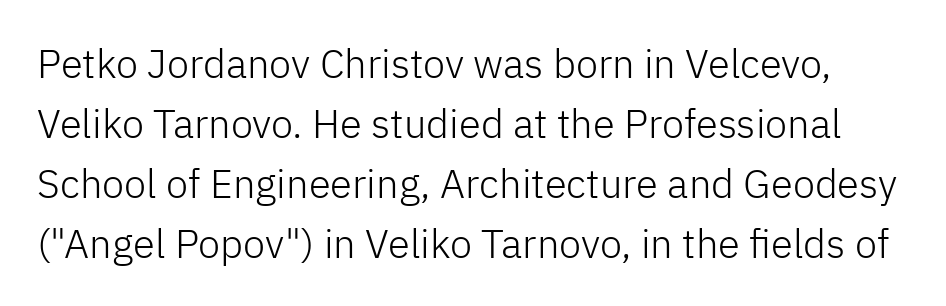
Q: Is the text bold? A: No.
Q: Is the text italic (slanted)? A: No, it is upright.
Q: Is the typeface a serif or a sans-serif typeface? A: Sans-serif.
Q: Is the text underlined? A: No.
Q: Is the spacing between letters normal or unusually wide? A: Normal.
Q: Is the spacing between lines tight, normal or loose? A: Normal.
Q: Width (condensed, normal, or wide)? A: Normal.
Q: Stroke contrast? A: Low.
Q: x-height? A: Medium.
Q: Monospaced? A: No.
